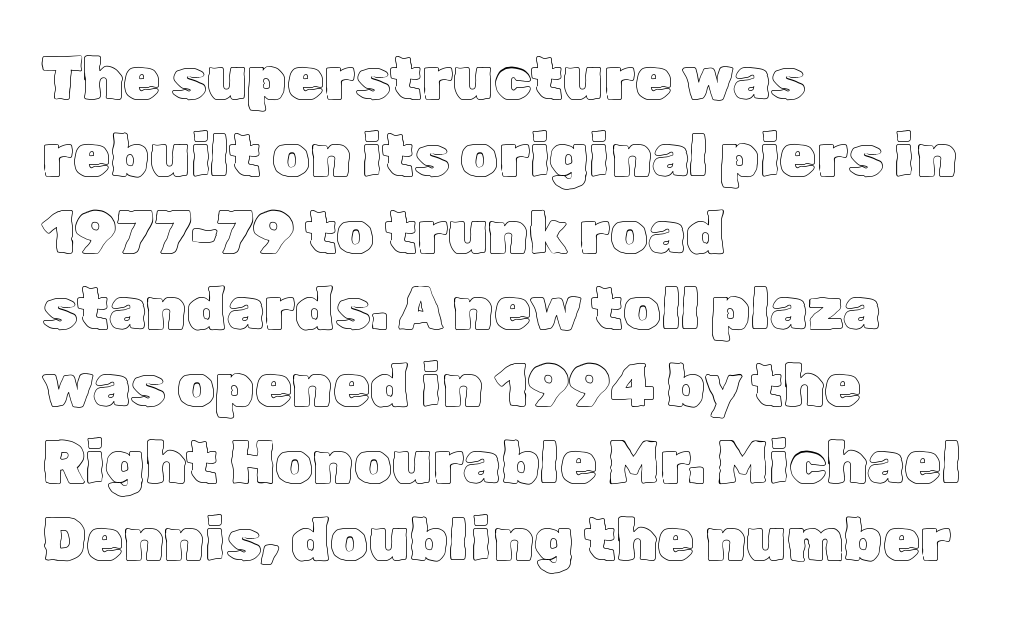
{"italic": "no", "width": "normal", "x_height": "medium", "monospaced": "no", "underline": "no", "align": "left", "line_spacing": "normal", "line_spacing_ratio": 1.28, "letter_spacing": "normal", "letter_spacing_em": 0.0, "glyph_px": 60}
